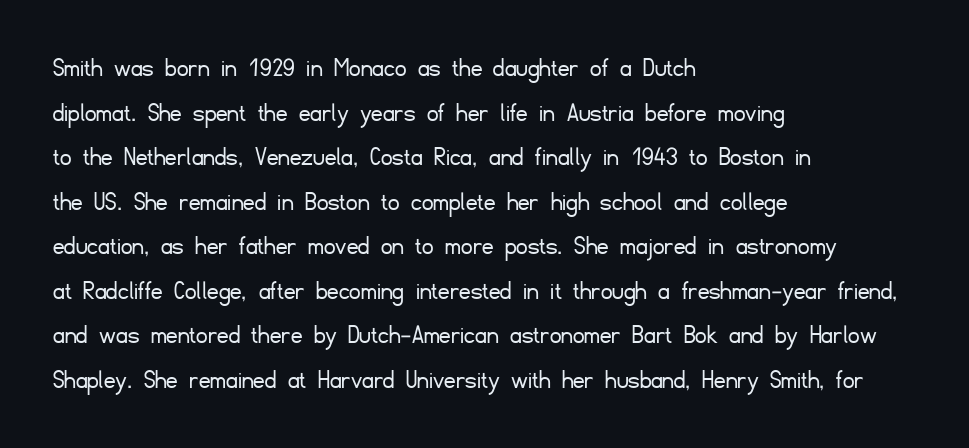
{"serif": "no", "italic": "no", "bold": "no", "weight": "light", "width": "normal", "stroke_contrast": "low", "x_height": "small", "monospaced": "no", "underline": "no", "align": "left", "line_spacing": "normal", "line_spacing_ratio": 1.59, "letter_spacing": "normal", "letter_spacing_em": 0.0, "glyph_px": 28}
